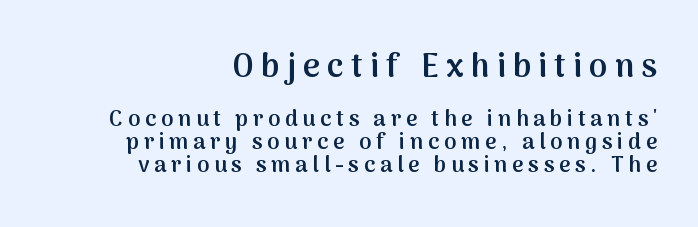
{"serif": "no", "italic": "no", "bold": "semi", "weight": "semibold", "width": "normal", "stroke_contrast": "medium", "x_height": "medium", "monospaced": "no", "underline": "no", "align": "right", "line_spacing": "tight", "line_spacing_ratio": 1.05, "letter_spacing": "wide", "letter_spacing_em": 0.22, "larger_block": "first", "size_ratio": 1.5, "glyph_px": 33}
